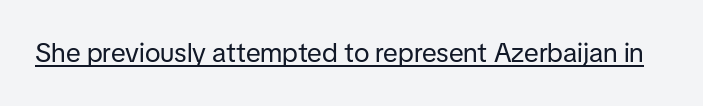
{"italic": "no", "bold": "no", "underline": "yes", "letter_spacing": "normal", "letter_spacing_em": 0.0, "glyph_px": 27}
